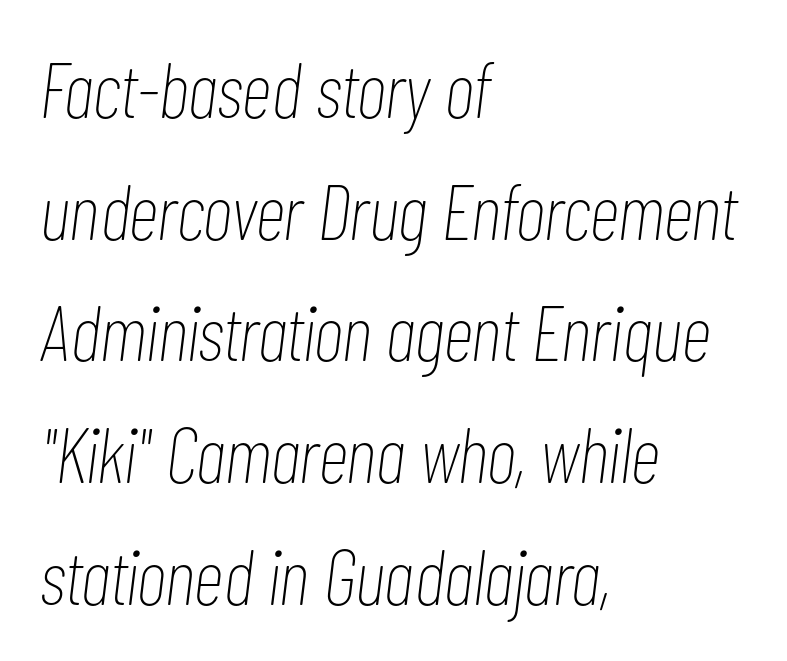
Q: Is the text bold? A: No.
Q: Is the text italic (slanted)? A: Yes, it leans right by about 7 degrees.
Q: Is the text underlined? A: No.
Q: How is the paragraph aligned? A: Left-aligned.
Q: Is the spacing between letters normal or unusually wide? A: Normal.
Q: Is the spacing between lines tight, normal or loose? A: Normal.
Q: Width (condensed, normal, or wide)? A: Condensed.
Q: Stroke contrast? A: Low.
Q: x-height? A: Medium.
Q: Monospaced? A: No.
